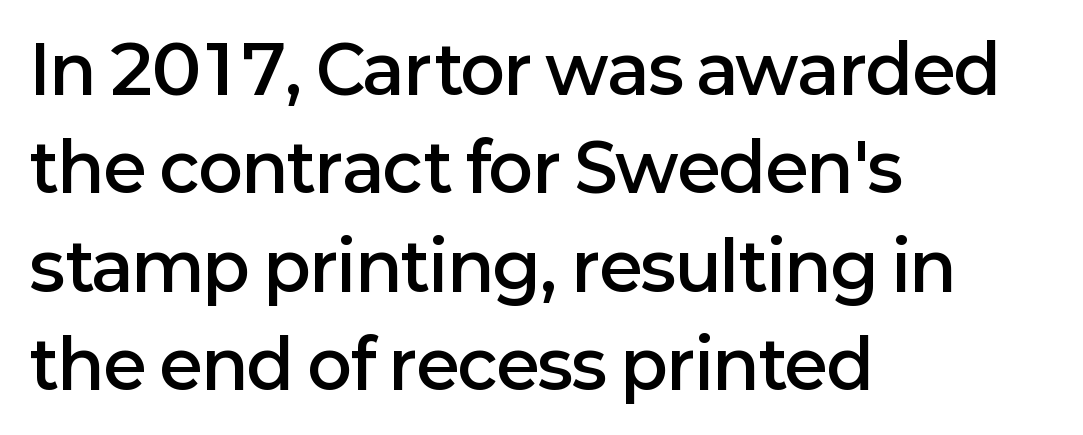
{"serif": "no", "italic": "no", "bold": "semi", "weight": "semibold", "width": "normal", "stroke_contrast": "low", "x_height": "medium", "monospaced": "no", "underline": "no", "align": "left", "line_spacing": "normal", "line_spacing_ratio": 1.49, "letter_spacing": "normal", "letter_spacing_em": 0.0, "glyph_px": 66}
